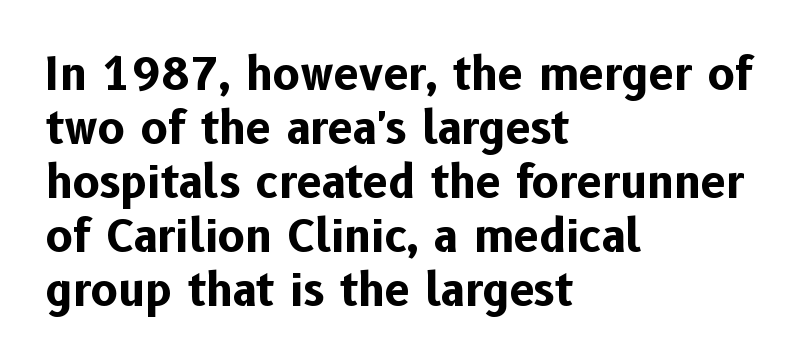
Plenty of ink on the page — the face is bold. Anything drawn beneath the words? Only blank space. Is this a fixed-width face? No — the glyphs have proportional, varying widths. Where is the straight margin? On the left. You can tell from the bare stems that sans-serif type was used.
